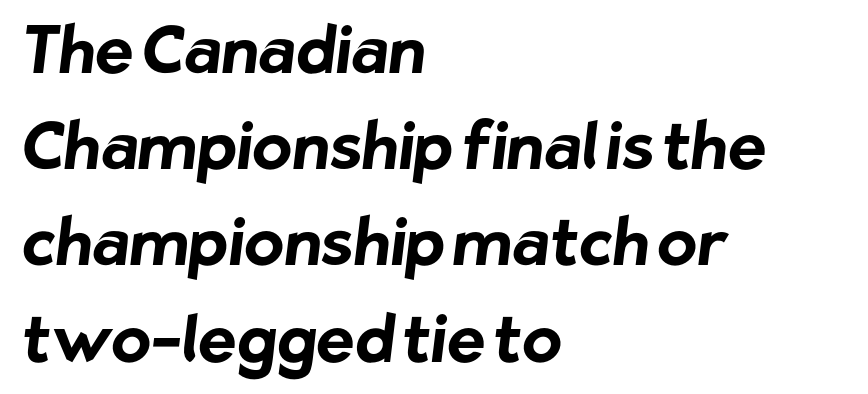
{"serif": "no", "bold": "yes", "weight": "bold", "width": "normal", "stroke_contrast": "low", "x_height": "medium", "monospaced": "no", "underline": "no", "align": "left", "line_spacing": "normal", "line_spacing_ratio": 1.48, "letter_spacing": "normal", "letter_spacing_em": 0.0, "glyph_px": 65}
